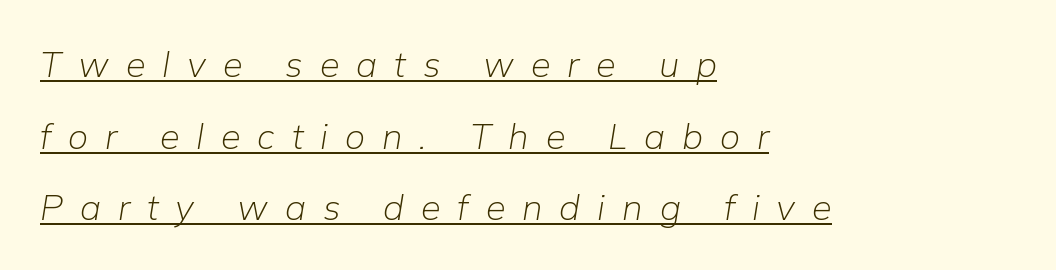
The image shows 36 px light type, italic (leaning right); set left-aligned, loose line spacing (1.99x), unusually wide letter spacing (+0.47 em), underlined; low stroke contrast and a medium x-height.
